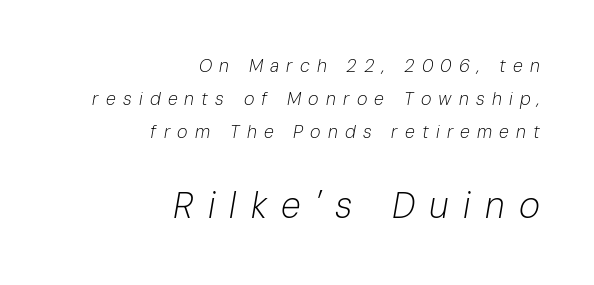
Letter spacing: wide. The specimen omits any rule beneath the text block's lines. Compared with a typical body face, this is equally light or lighter still. These lines are rendered in a variable-pitch font. The specimen reads as italic at a glance.
